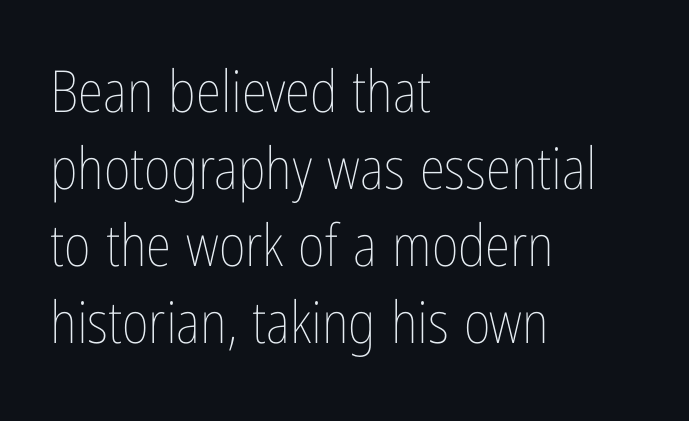
The image shows 58 px thin, condensed type, upright; set left-aligned, normal line spacing (1.33x), normal letter spacing, not underlined; low stroke contrast and a medium x-height.
